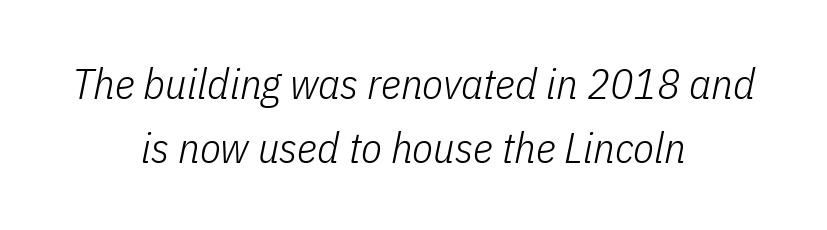
{"italic": "yes", "lean": "right", "slant_degrees": 11, "bold": "no", "weight": "light", "width": "condensed", "stroke_contrast": "low", "x_height": "medium", "monospaced": "no", "underline": "no", "align": "center", "line_spacing": "normal", "line_spacing_ratio": 1.49, "letter_spacing": "normal", "letter_spacing_em": 0.0, "glyph_px": 43}
